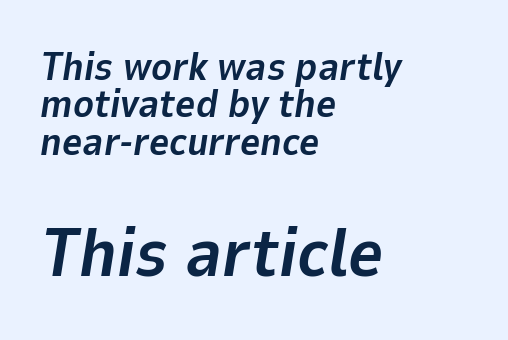
{"italic": "yes", "lean": "right", "slant_degrees": 9, "bold": "yes", "weight": "bold", "width": "normal", "stroke_contrast": "low", "x_height": "medium", "monospaced": "no", "underline": "no", "align": "left", "line_spacing": "tight", "line_spacing_ratio": 0.96, "letter_spacing": "normal", "letter_spacing_em": 0.0, "larger_block": "second", "size_ratio": 1.74, "glyph_px": 68}
